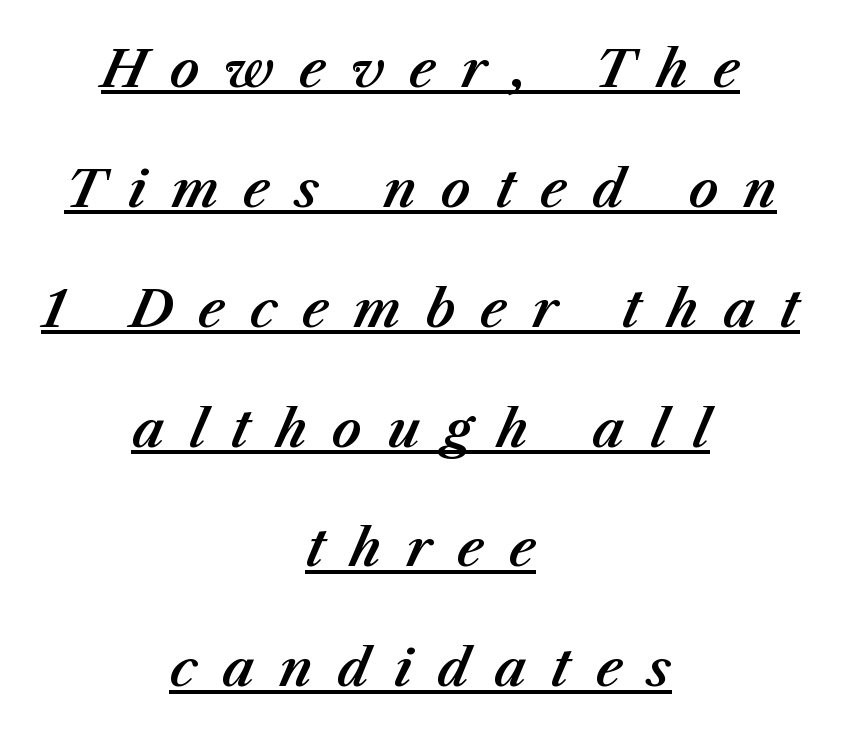
Substantial extra tracking has been applied to these lines. The whitespace from short lines is split evenly between both sides. Do the characters align in a grid? No, the font is proportional. Baseline-to-baseline distance is far greater than the letter height. Glance below the letters and you will spot a drawn line.
